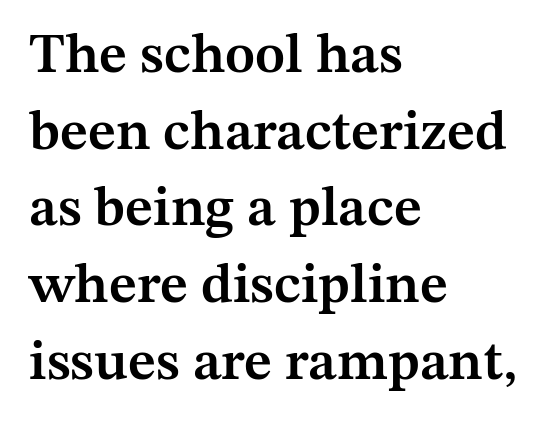
Q: Is the text bold? A: Semi-bold.
Q: Is the text italic (slanted)? A: No, it is upright.
Q: Is the typeface a serif or a sans-serif typeface? A: Serif.
Q: Is the text underlined? A: No.
Q: How is the paragraph aligned? A: Left-aligned.
Q: Is the spacing between letters normal or unusually wide? A: Normal.
Q: Is the spacing between lines tight, normal or loose? A: Normal.
Q: Width (condensed, normal, or wide)? A: Normal.
Q: Stroke contrast? A: Medium.
Q: x-height? A: Medium.
Q: Monospaced? A: No.
